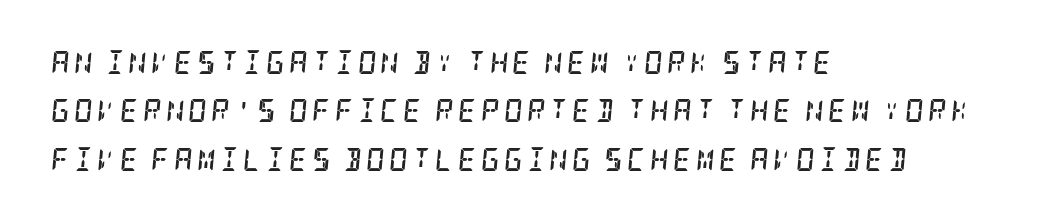
{"italic": "yes", "lean": "right", "slant_degrees": 5, "bold": "yes", "underline": "no", "align": "left", "line_spacing": "loose", "line_spacing_ratio": 2.1, "glyph_px": 23}
